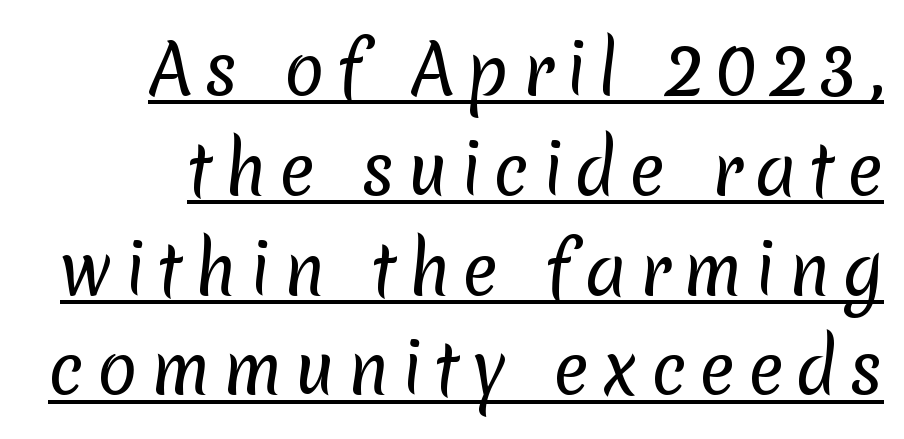
Q: Is the text bold? A: No.
Q: Is the typeface a serif or a sans-serif typeface? A: Sans-serif.
Q: Is the text underlined? A: Yes.
Q: Is the spacing between lines tight, normal or loose? A: Normal.
Q: Width (condensed, normal, or wide)? A: Normal.
Q: Stroke contrast? A: Low.
Q: x-height? A: Medium.
Q: Monospaced? A: No.
